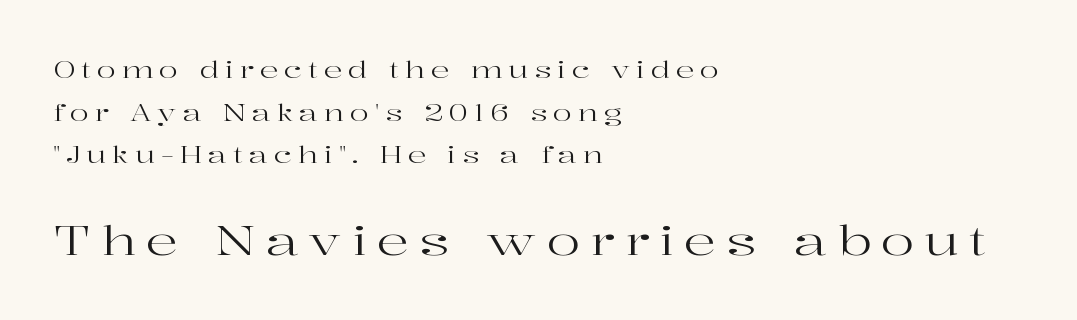
If you drew a ruler down the left edge, every line would touch it. The strokes are not fattened; the text isn't bold. You could not count columns in this text — the font is proportionally spaced. Letter spacing: wide.
